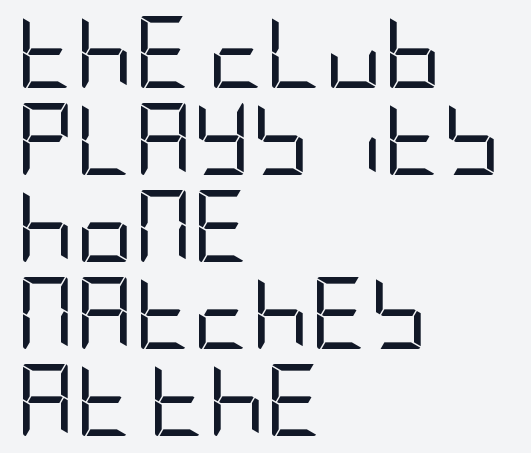
Q: Is the text bold? A: No.
Q: Is the text italic (slanted)? A: No, it is upright.
Q: Is the typeface a serif or a sans-serif typeface? A: Sans-serif.
Q: Is the text underlined? A: No.
Q: How is the paragraph aligned? A: Left-aligned.
Q: Is the spacing between letters normal or unusually wide? A: Normal.
Q: Width (condensed, normal, or wide)? A: Condensed.
Q: Stroke contrast? A: Low.
Q: x-height? A: Large.
